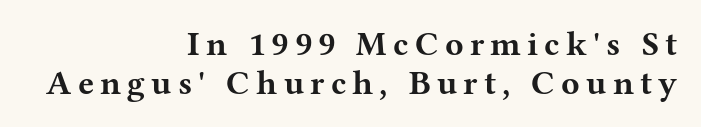
The image shows 34 px bold, wide serif type, upright; set right-aligned, tight line spacing (1.14x), not underlined; medium stroke contrast and a medium x-height.
